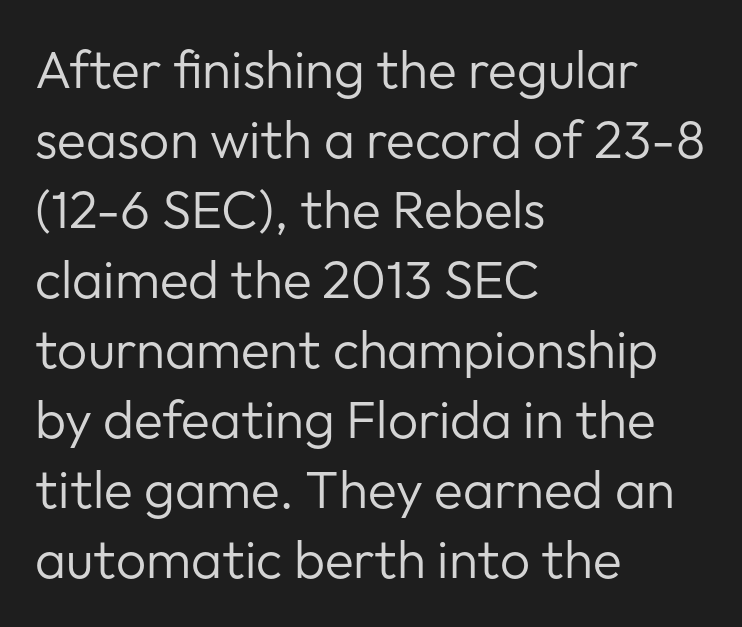
{"serif": "no", "italic": "no", "bold": "no", "weight": "regular", "width": "normal", "stroke_contrast": "low", "x_height": "medium", "monospaced": "no", "underline": "no", "align": "left", "line_spacing": "normal", "line_spacing_ratio": 1.32, "letter_spacing": "normal", "letter_spacing_em": 0.0, "glyph_px": 53}
